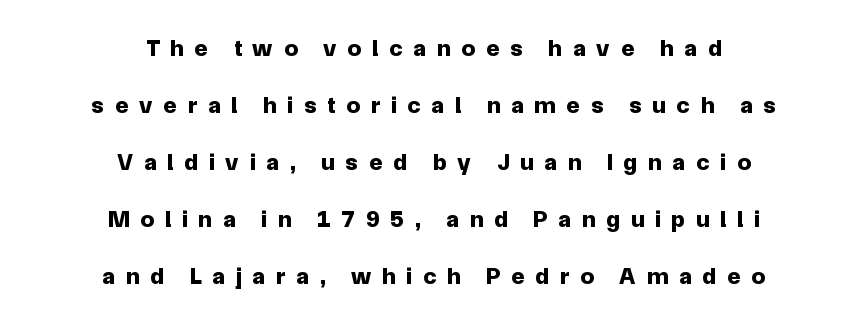
Q: Is the text bold? A: Yes.
Q: Is the text italic (slanted)? A: No, it is upright.
Q: Is the text underlined? A: No.
Q: How is the paragraph aligned? A: Centered.
Q: Is the spacing between letters normal or unusually wide? A: Unusually wide.
Q: Is the spacing between lines tight, normal or loose? A: Loose.
